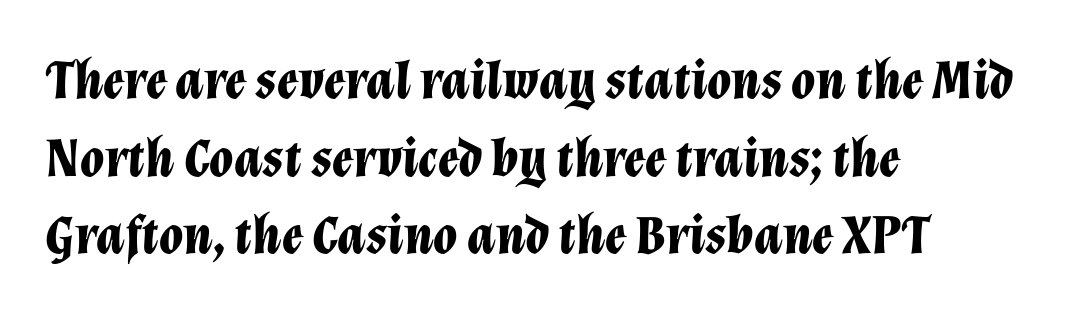
How would I describe the line gaps? Plain and ordinary. These lines keep a tight, regular rhythm from letter to letter. A student would call this left alignment; a typographer would say flush left, rag right. What weight is shown? A full bold with thick strokes. The strip under each line holds only bare page.
